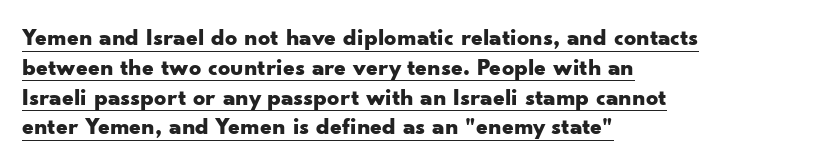
Q: Is the text bold? A: Yes.
Q: Is the text italic (slanted)? A: No, it is upright.
Q: Is the text underlined? A: Yes.
Q: How is the paragraph aligned? A: Left-aligned.
Q: Is the spacing between letters normal or unusually wide? A: Normal.
